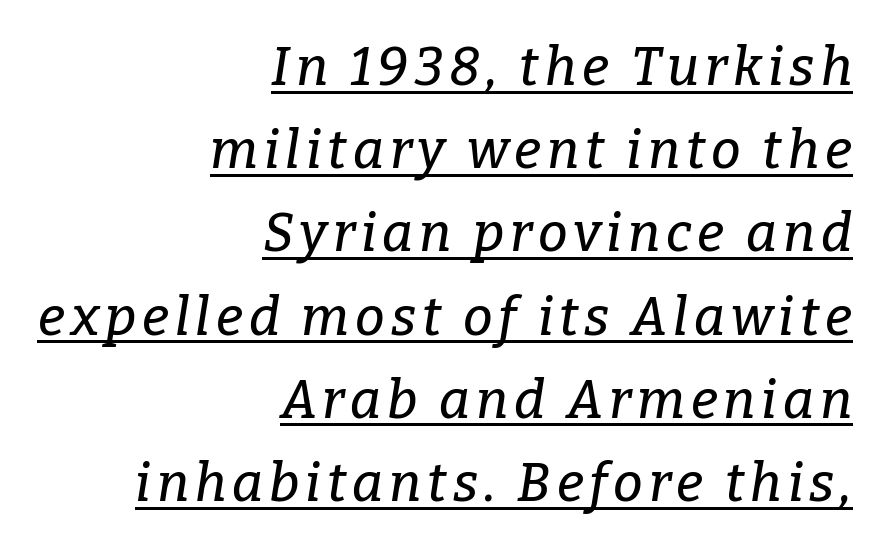
Honestly, the row spacing looks completely unremarkable. These lines are rendered in a variable-pitch font. Has an underline been added? It has. The text block is weighted toward the right margin, trailing off unevenly leftward. Tall strokes in this sample are angled rather than plumb.
